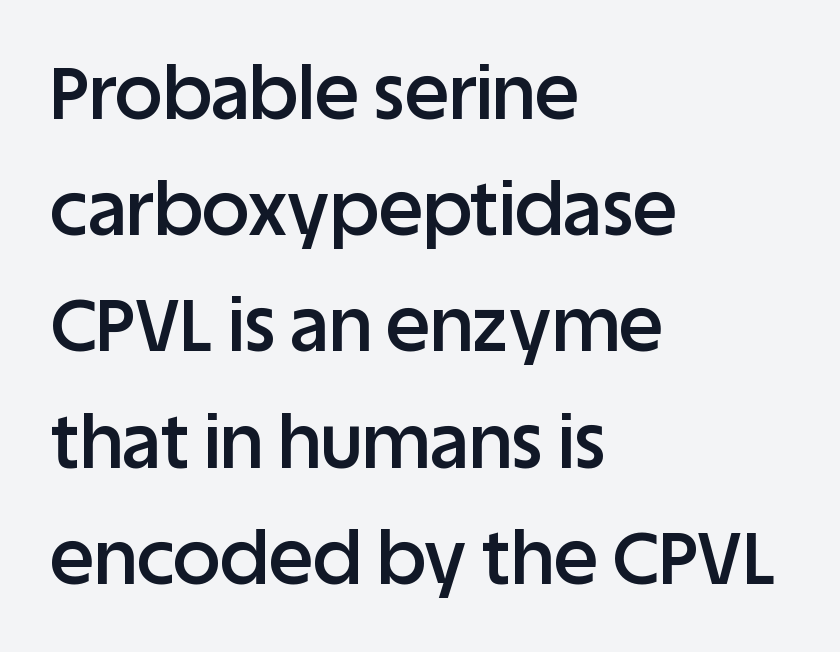
{"serif": "no", "italic": "no", "bold": "semi", "weight": "semibold", "width": "normal", "stroke_contrast": "low", "x_height": "large", "monospaced": "no", "underline": "no", "align": "left", "line_spacing": "normal", "line_spacing_ratio": 1.57, "letter_spacing": "normal", "letter_spacing_em": 0.0, "glyph_px": 74}
